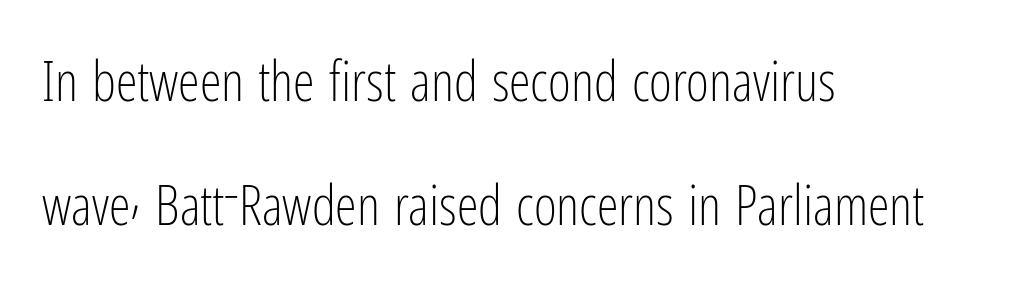
{"serif": "no", "italic": "no", "bold": "no", "weight": "light", "width": "condensed", "stroke_contrast": "low", "x_height": "medium", "monospaced": "no", "underline": "no", "align": "left", "line_spacing": "loose", "line_spacing_ratio": 2.26, "letter_spacing": "normal", "letter_spacing_em": 0.0, "glyph_px": 55}
